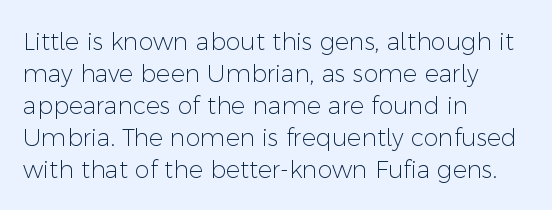
A bare baseline throughout the passage. Does the lettering tilt? It doesn't — this is upright. Leftover space on each line is placed entirely after the last word. Regarding leading, the lines here are spaced in the standard way. Inter-character spacing is left at the font's built-in metrics. Compared with a typical body face, this is equally light or lighter still.
